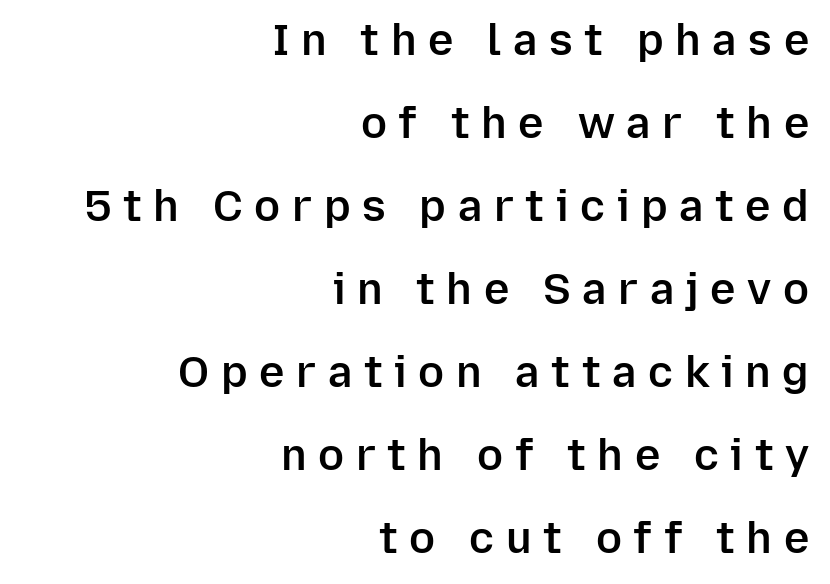
The lines are quadded right. The font is running at a semibold setting, under full bold. The passage shown is not underscored anywhere. Regarding serifs, this sample does without them. The type is letterspaced generously, with wide tracking. Students, observe: this is what heavily led, spacious text looks like.
